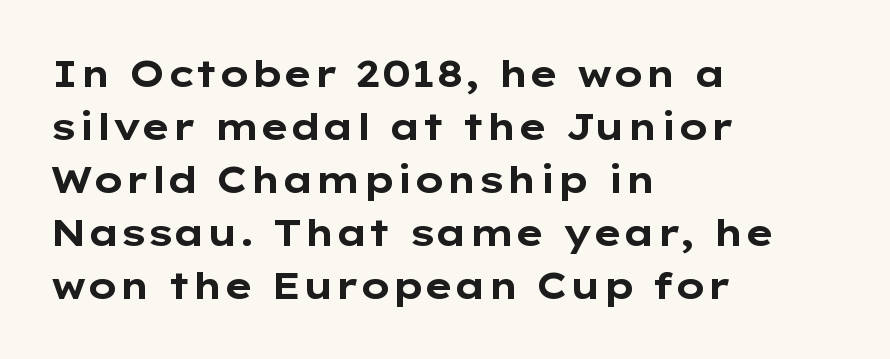
{"serif": "no", "italic": "no", "bold": "yes", "weight": "bold", "width": "wide", "stroke_contrast": "low", "x_height": "medium", "monospaced": "no", "underline": "no", "align": "left", "line_spacing": "normal", "line_spacing_ratio": 1.43, "letter_spacing": "normal", "letter_spacing_em": 0.0, "glyph_px": 37}
